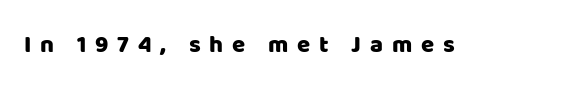
Q: Is the text italic (slanted)? A: No, it is upright.
Q: Is the text underlined? A: No.
Q: Is the spacing between letters normal or unusually wide? A: Unusually wide.
